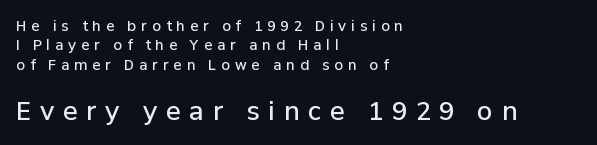
Here the second block reads like a headline and the first like body copy. Ascenders rise straight up at ninety degrees. Typeset ragged right — the left edge is the straight one. These lines carry some extra weight — a demibold, not a full bold. The rendering uses a moderate line-height, typical for paragraphs.
